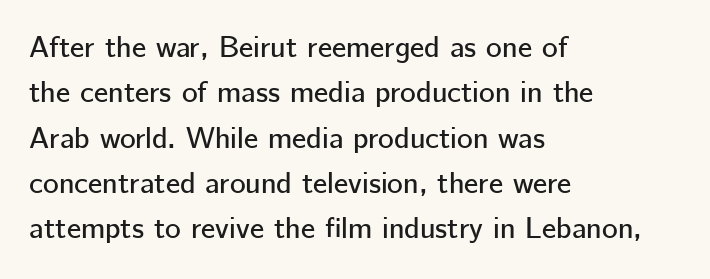
{"serif": "no", "italic": "no", "width": "normal", "stroke_contrast": "low", "x_height": "medium", "monospaced": "no", "underline": "no", "align": "left", "line_spacing": "normal", "line_spacing_ratio": 1.51, "letter_spacing": "normal", "letter_spacing_em": 0.0, "glyph_px": 30}
